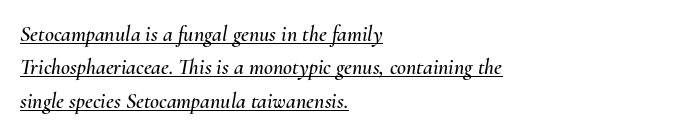
Q: Is the text italic (slanted)? A: Yes, it leans right by about 10 degrees.
Q: Is the text underlined? A: Yes.
Q: How is the paragraph aligned? A: Left-aligned.
Q: Is the spacing between letters normal or unusually wide? A: Normal.
Q: Is the spacing between lines tight, normal or loose? A: Normal.
